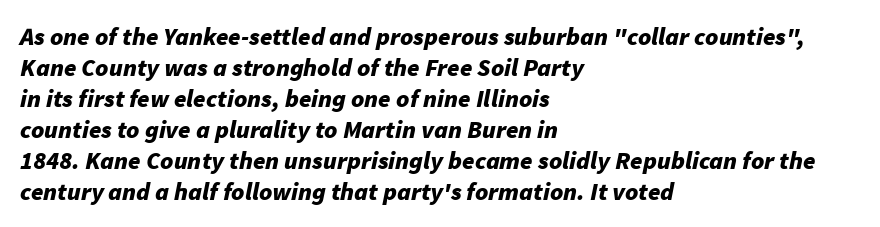
The image shows 25 px bold type, italic (leaning right); set left-aligned, line spacing 1.24x, normal letter spacing, not underlined.
